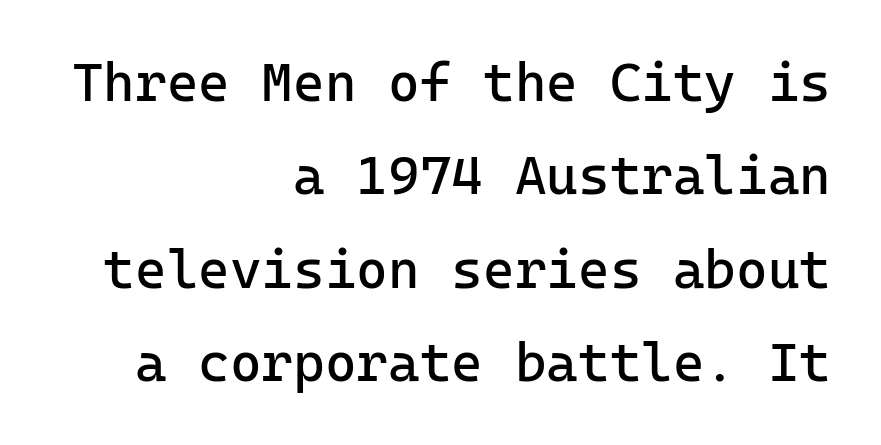
Q: Is the text bold? A: No.
Q: Is the text italic (slanted)? A: No, it is upright.
Q: Is the typeface a serif or a sans-serif typeface? A: Sans-serif.
Q: Is the text underlined? A: No.
Q: How is the paragraph aligned? A: Right-aligned.
Q: Is the spacing between letters normal or unusually wide? A: Normal.
Q: Width (condensed, normal, or wide)? A: Normal.
Q: Stroke contrast? A: Low.
Q: x-height? A: Medium.
